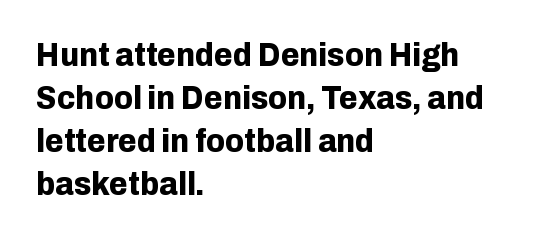
Every character sits straight up, as roman type does. Looks like regular typesetting: each glyph gets only the width it needs. Left-aligned paragraph, ragged on the right. Are there feet on the stems? There aren't — it's a sans. You'd pick this weight for a headline — it's a proper bold.
